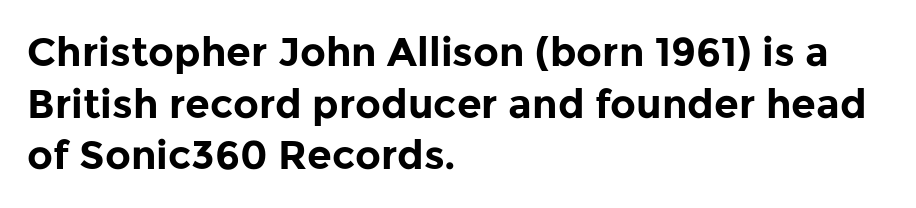
The text was rendered using a sans face with plain stroke endings. The foot of each line stays bare and open. The passage shown stacks its lines at a standard gap. Note the varied advance widths — an 'i' is clearly narrower than an 'm'.
